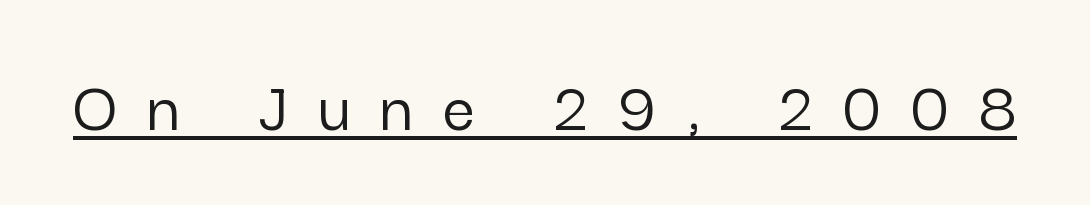
The image shows 72 px sans-serif type, upright; set unusually wide letter spacing (+0.42 em), underlined; low stroke contrast and a medium x-height.
